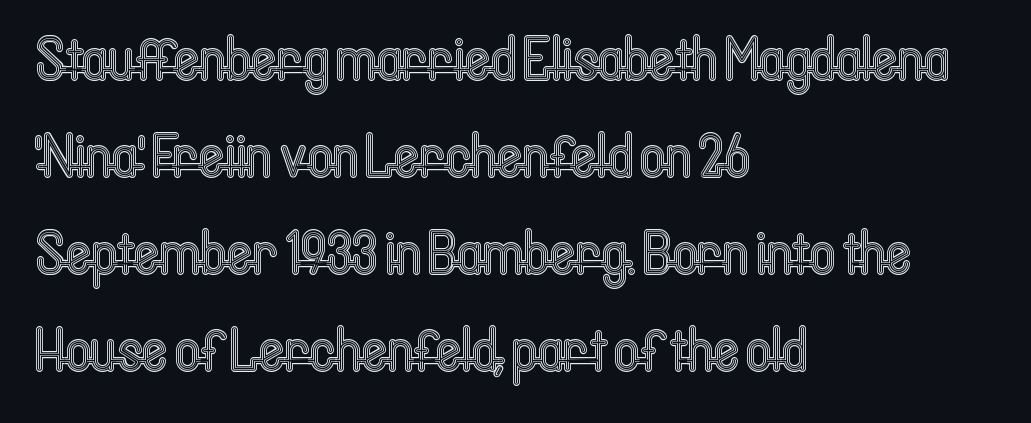
{"italic": "no", "width": "condensed", "x_height": "medium", "monospaced": "no", "underline": "no", "align": "left", "line_spacing": "normal", "line_spacing_ratio": 1.59, "letter_spacing": "normal", "letter_spacing_em": 0.0, "glyph_px": 61}
